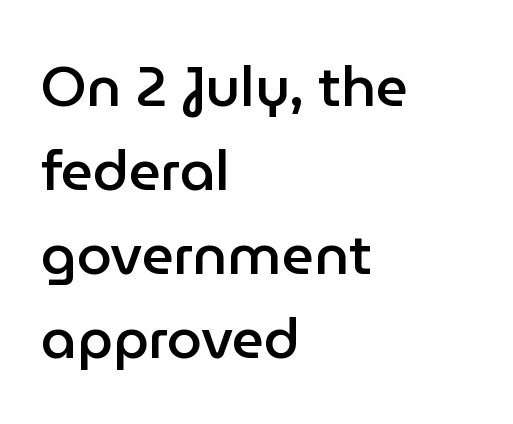
Q: Is the text bold? A: Semi-bold.
Q: Is the text italic (slanted)? A: No, it is upright.
Q: Is the typeface a serif or a sans-serif typeface? A: Sans-serif.
Q: Is the text underlined? A: No.
Q: How is the paragraph aligned? A: Left-aligned.
Q: Is the spacing between letters normal or unusually wide? A: Normal.
Q: Is the spacing between lines tight, normal or loose? A: Normal.
Q: Width (condensed, normal, or wide)? A: Normal.
Q: Stroke contrast? A: Low.
Q: x-height? A: Medium.
Q: Monospaced? A: No.
